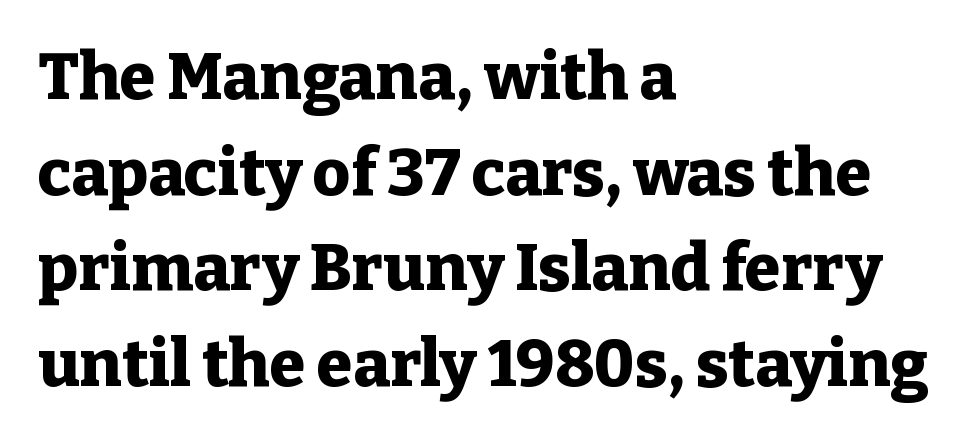
The image shows 65 px heavy serif type, upright; set left-aligned, normal line spacing (1.47x), normal letter spacing, not underlined; low stroke contrast and a medium x-height.
